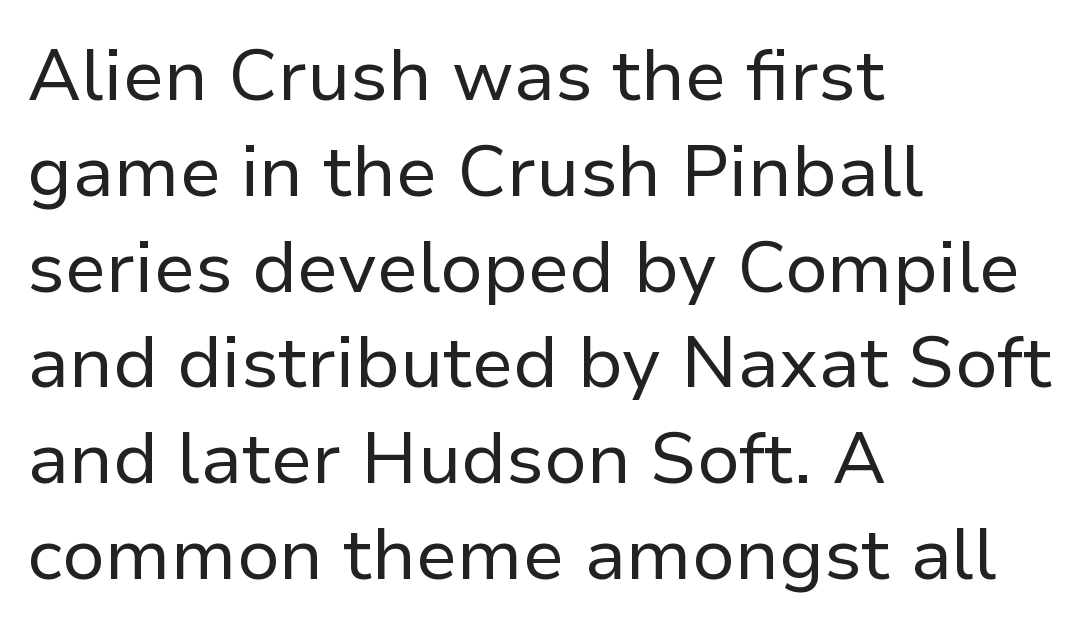
The image shows 72 px regular-weight sans-serif type, upright; set left-aligned, normal line spacing (1.33x), normal letter spacing, not underlined; low stroke contrast and a medium x-height.
